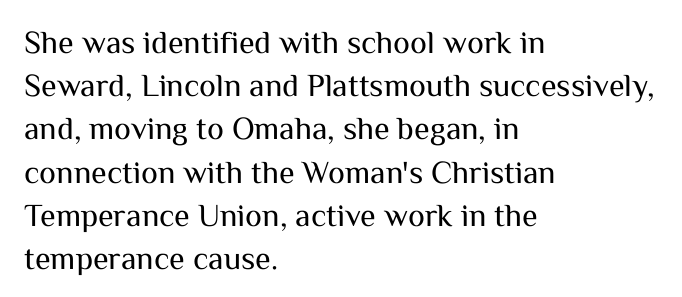
Regarding leading, the lines here are spaced in the standard way. Short note: letters normally spaced. A typesetter would call this proportional, since set widths differ per character. Lines of text with bare space underneath.
